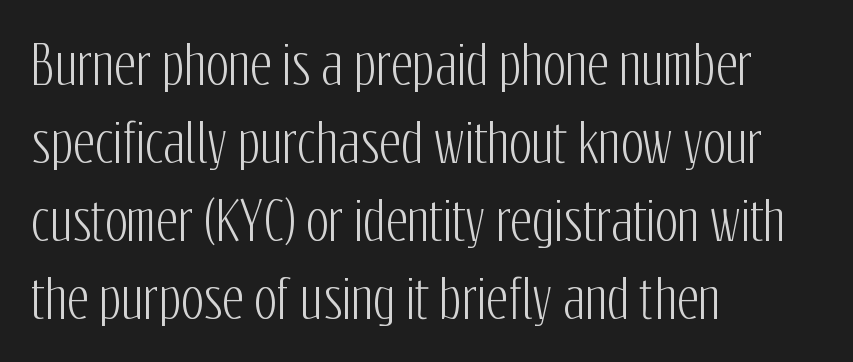
The image shows 53 px condensed sans-serif type, upright; set left-aligned, normal line spacing (1.47x), normal letter spacing, not underlined; low stroke contrast and a medium x-height.
